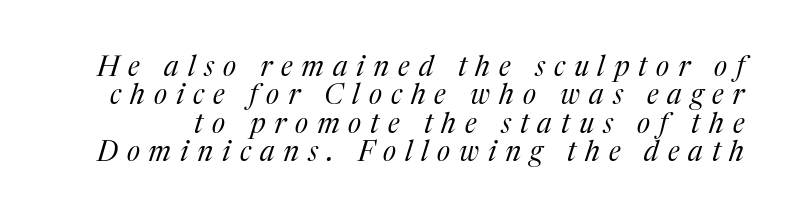
The image shows 28 px regular-weight serif type, italic (leaning right); set tight line spacing (1.01x), unusually wide letter spacing (+0.32 em), not underlined; medium stroke contrast and a medium x-height.
